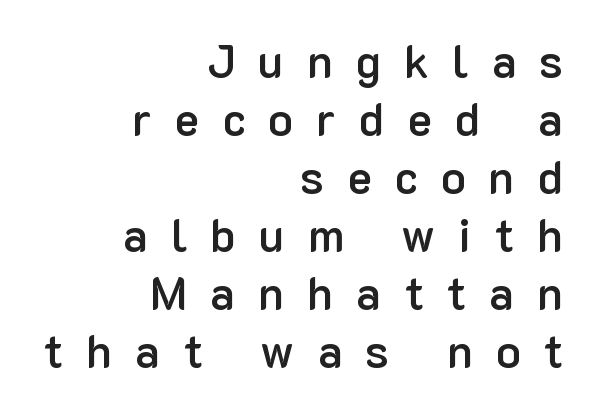
{"serif": "no", "italic": "no", "bold": "semi", "weight": "semibold", "width": "normal", "stroke_contrast": "low", "x_height": "medium", "monospaced": "no", "underline": "no", "align": "right", "line_spacing": "normal", "line_spacing_ratio": 1.26, "letter_spacing": "wide", "letter_spacing_em": 0.5, "glyph_px": 46}
